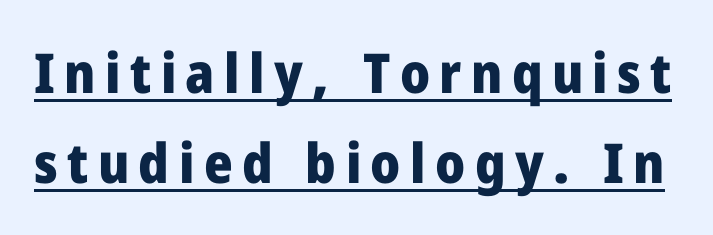
{"serif": "no", "italic": "no", "bold": "yes", "weight": "heavy", "width": "normal", "stroke_contrast": "low", "x_height": "medium", "monospaced": "no", "underline": "yes", "line_spacing": "normal", "line_spacing_ratio": 1.64, "glyph_px": 55}
